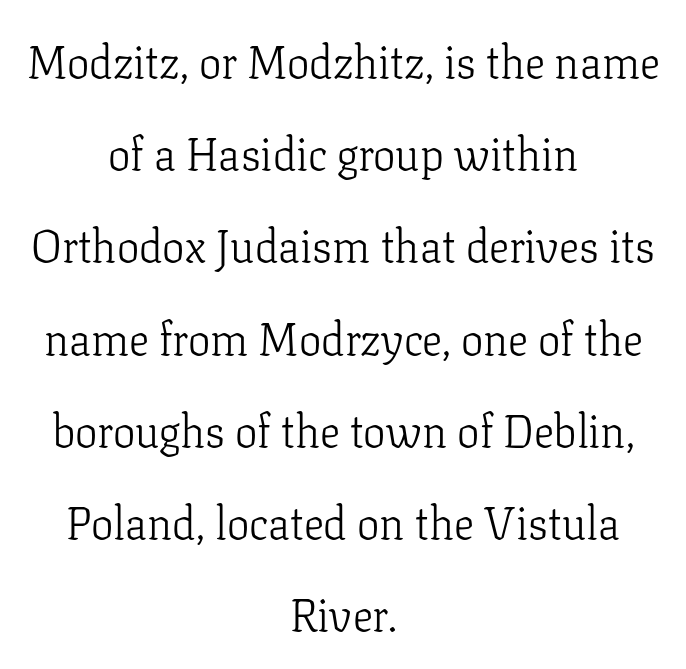
The designer dialed line spacing up above the default. Looks like regular typesetting: each glyph gets only the width it needs. Old-style or modern, the face here clearly has serifs. The face used here is rendered with its standard letterfit.
